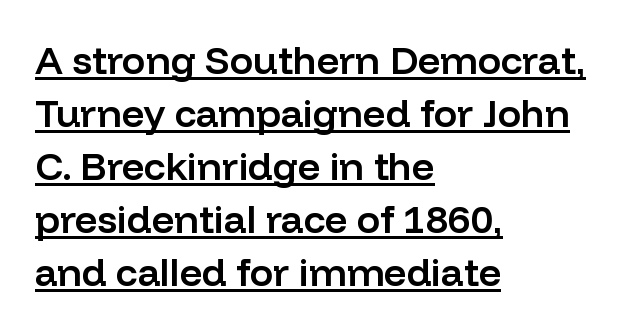
These words are printed semibold, heavier than regular yet not bold. Think of a printed novel: that variable character pitch is what you see here. The specimen reads as upright at a glance. Is the letter spacing exaggerated? No — it looks like the ordinary default. Examine the stroke ends and you'll find no serifs.
